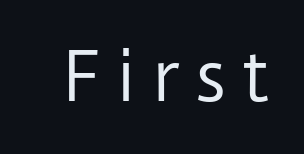
Weight class: somewhere from thin through regular. Character widths vary here, with narrow letters taking less room than wide ones. The foot of each line stays bare and open. The glyphs in this specimen are sans serif.
